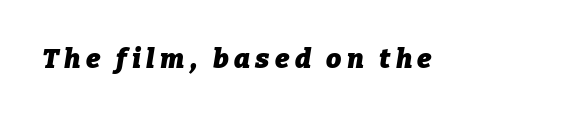
The image shows 27 px bold type, italic (leaning right); set unusually wide letter spacing (+0.2 em), not underlined.
